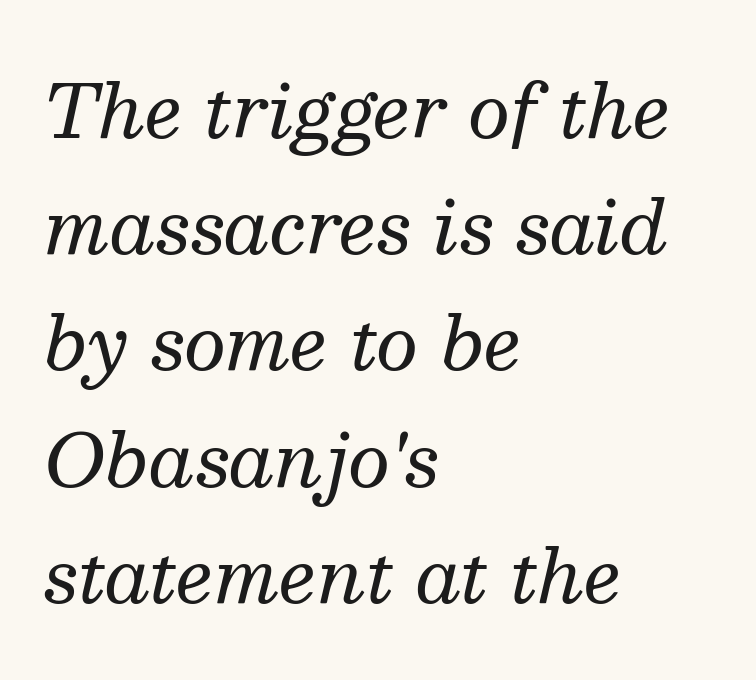
{"serif": "yes", "italic": "yes", "lean": "right", "slant_degrees": 13, "bold": "no", "weight": "regular", "width": "normal", "stroke_contrast": "medium", "x_height": "medium", "monospaced": "no", "underline": "no", "align": "left", "line_spacing": "normal", "line_spacing_ratio": 1.57, "letter_spacing": "normal", "letter_spacing_em": 0.0, "glyph_px": 74}
